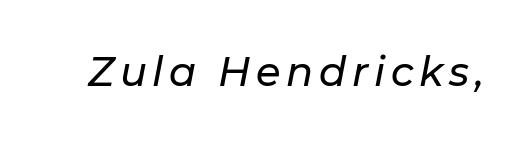
The image shows 40 px text type, italic (leaning right); set not underlined; low stroke contrast and a medium x-height.
